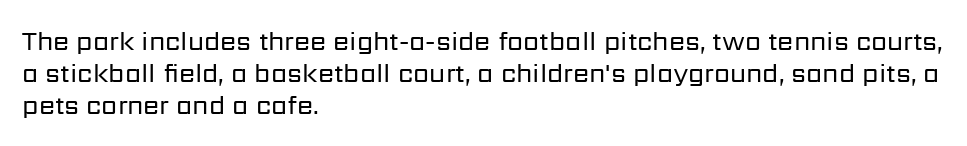
Q: Is the text bold? A: No.
Q: Is the text italic (slanted)? A: No, it is upright.
Q: Is the text underlined? A: No.
Q: How is the paragraph aligned? A: Left-aligned.
Q: Is the spacing between letters normal or unusually wide? A: Normal.
